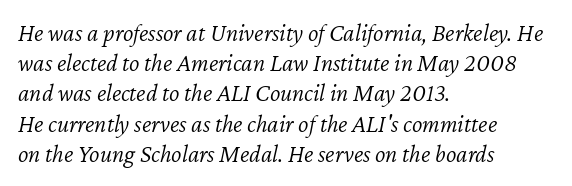
Is this a heavy cut? Hardly; it is regular or lighter. Would a proofreader flag this as italicized? Yes. How are the letters spaced? Ordinarily, with no added tracking. Underlining? Definitely not there. The typesetter chose a ragged-right arrangement here.
